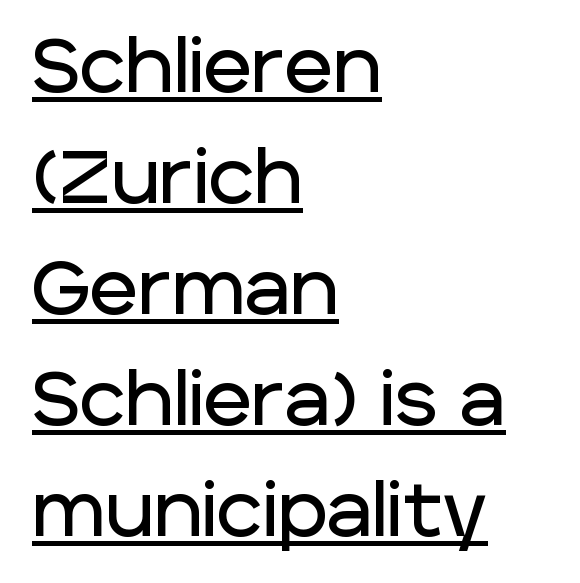
Q: Is the text italic (slanted)? A: No, it is upright.
Q: Is the typeface a serif or a sans-serif typeface? A: Sans-serif.
Q: Is the text underlined? A: Yes.
Q: How is the paragraph aligned? A: Left-aligned.
Q: Is the spacing between letters normal or unusually wide? A: Normal.
Q: Is the spacing between lines tight, normal or loose? A: Normal.
Q: Width (condensed, normal, or wide)? A: Normal.
Q: Stroke contrast? A: Low.
Q: x-height? A: Large.
Q: Monospaced? A: No.
